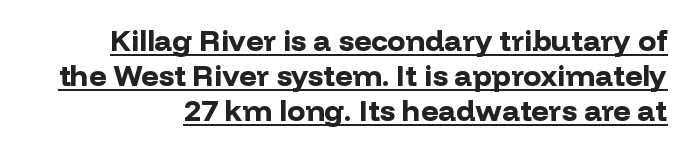
Q: Is the text bold? A: Yes.
Q: Is the text italic (slanted)? A: No, it is upright.
Q: Is the typeface a serif or a sans-serif typeface? A: Sans-serif.
Q: Is the text underlined? A: Yes.
Q: Is the spacing between letters normal or unusually wide? A: Normal.
Q: Width (condensed, normal, or wide)? A: Normal.
Q: Stroke contrast? A: Low.
Q: x-height? A: Medium.
Q: Monospaced? A: No.
